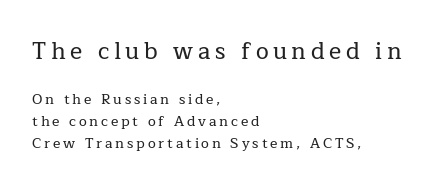
Q: Is the text italic (slanted)? A: No, it is upright.
Q: Is the text underlined? A: No.
Q: How is the paragraph aligned? A: Left-aligned.
Q: Is the spacing between letters normal or unusually wide? A: Unusually wide.
Q: Is the spacing between lines tight, normal or loose? A: Normal.
Q: Which block of text is set in a larger size, the first (top) or the second (bottom)? A: The first (top) one.
